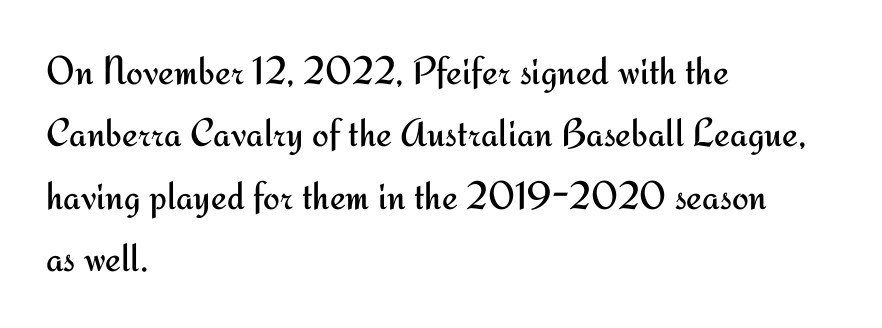
Q: Is the text bold? A: No.
Q: Is the text italic (slanted)? A: No, it is upright.
Q: Is the typeface a serif or a sans-serif typeface? A: Sans-serif.
Q: Is the text underlined? A: No.
Q: How is the paragraph aligned? A: Left-aligned.
Q: Is the spacing between letters normal or unusually wide? A: Normal.
Q: Is the spacing between lines tight, normal or loose? A: Normal.
Q: Width (condensed, normal, or wide)? A: Normal.
Q: Stroke contrast? A: Medium.
Q: x-height? A: Small.
Q: Monospaced? A: No.
